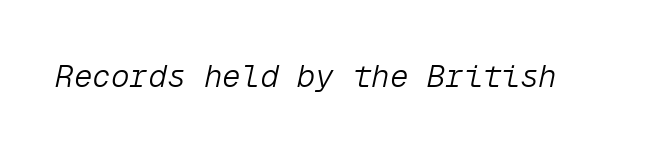
{"italic": "yes", "lean": "right", "slant_degrees": 12, "bold": "no", "weight": "light", "width": "normal", "stroke_contrast": "low", "x_height": "medium", "monospaced": "yes", "underline": "no", "letter_spacing": "normal", "letter_spacing_em": 0.0, "glyph_px": 31}
